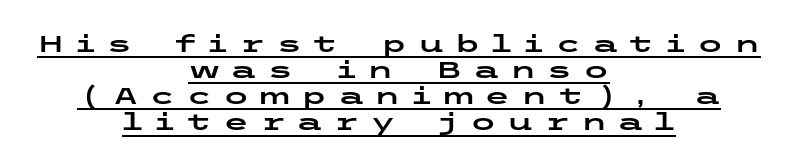
Q: Is the text italic (slanted)? A: No, it is upright.
Q: Is the text underlined? A: Yes.
Q: How is the paragraph aligned? A: Centered.
Q: Is the spacing between letters normal or unusually wide? A: Unusually wide.
Q: Is the spacing between lines tight, normal or loose? A: Tight.
